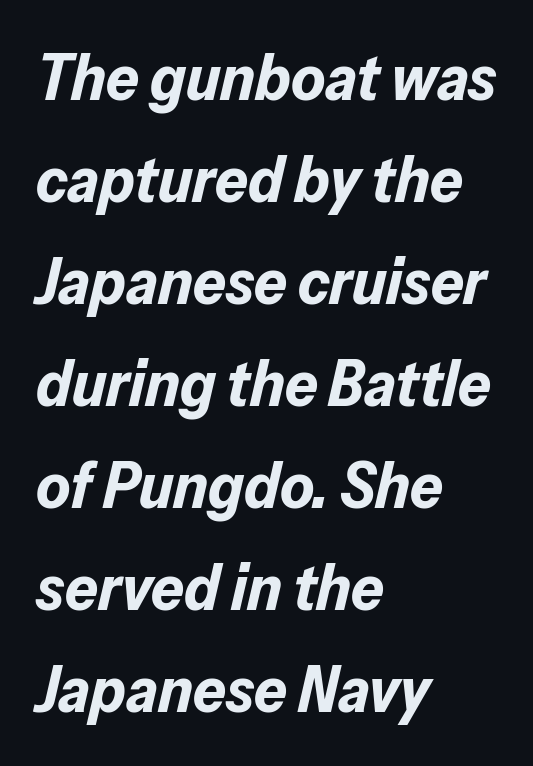
Words float on clear page, feet unadorned. The face used here is proportionally spaced, like ordinary book or web type. Teacher's note: observe the even left margin — that is flush-left alignment. Is the type slanted? Yes — the strokes lean at a clear angle. The leading is moderate, giving the passage an even texture.
